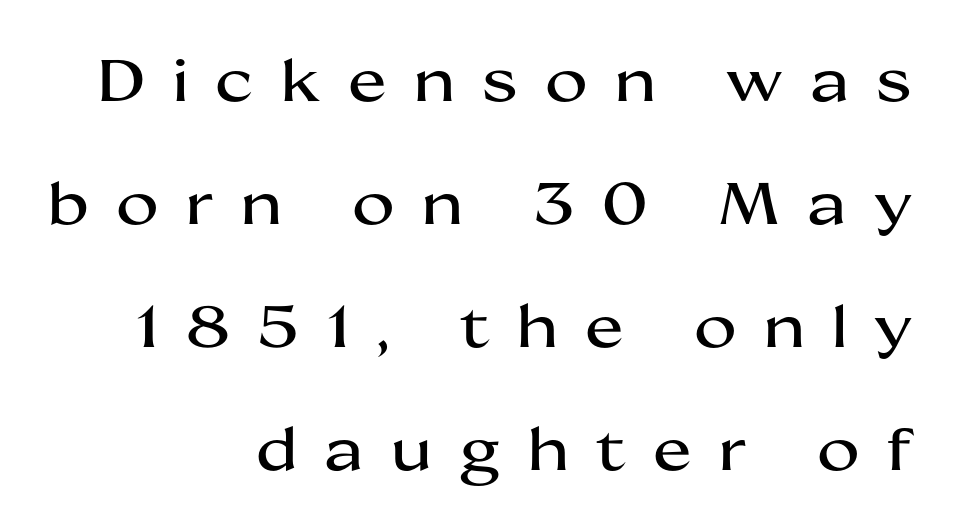
The image shows 58 px wide type, upright; set right-aligned, loose line spacing (2.12x), unusually wide letter spacing (+0.47 em), not underlined; medium stroke contrast and a medium x-height.
